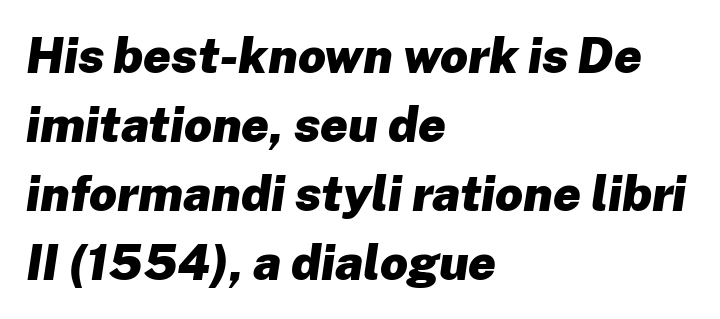
The image shows 49 px heavy type, italic (leaning right); set left-aligned, normal line spacing (1.41x), normal letter spacing, not underlined; low stroke contrast and a medium x-height.
